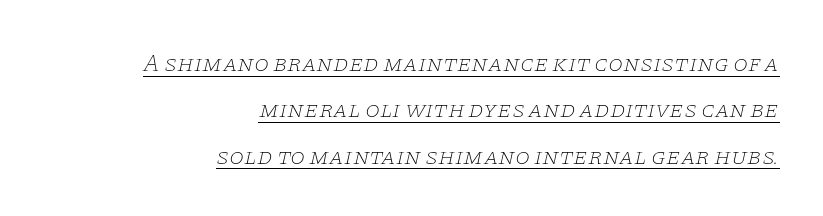
The image shows 24 px text type, italic (leaning right); set right-aligned, loose line spacing (1.93x), normal letter spacing, underlined.
